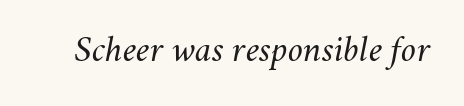
Q: Is the text bold? A: No.
Q: Is the text italic (slanted)? A: Yes, it leans right by about 11 degrees.
Q: Is the text underlined? A: No.
Q: Is the spacing between letters normal or unusually wide? A: Normal.
Q: Width (condensed, normal, or wide)? A: Normal.
Q: Stroke contrast? A: Medium.
Q: x-height? A: Small.
Q: Monospaced? A: No.
